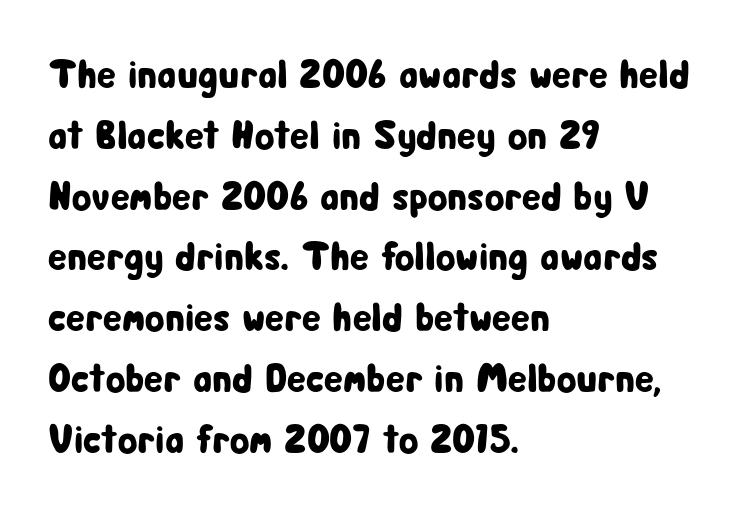
Q: Is the text italic (slanted)? A: No, it is upright.
Q: Is the typeface a serif or a sans-serif typeface? A: Sans-serif.
Q: Is the text underlined? A: No.
Q: How is the paragraph aligned? A: Left-aligned.
Q: Is the spacing between letters normal or unusually wide? A: Normal.
Q: Is the spacing between lines tight, normal or loose? A: Normal.
Q: Width (condensed, normal, or wide)? A: Condensed.
Q: Stroke contrast? A: Low.
Q: x-height? A: Medium.
Q: Monospaced? A: No.
